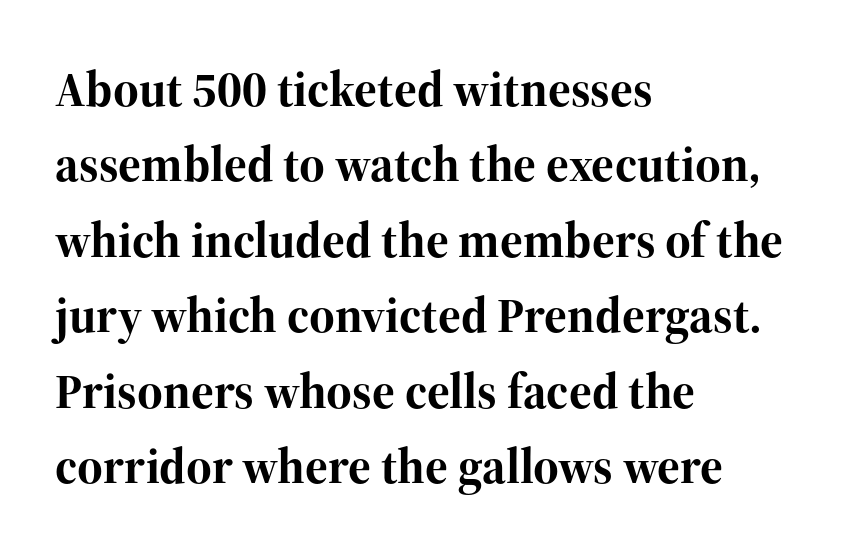
The image shows 49 px bold serif type, upright; set left-aligned, normal line spacing (1.54x), normal letter spacing, not underlined; high stroke contrast and a medium x-height.
